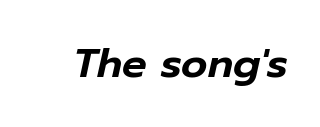
Q: Is the text italic (slanted)? A: Yes, it leans right by about 12 degrees.
Q: Is the text underlined? A: No.
Q: Is the spacing between letters normal or unusually wide? A: Normal.
Q: Width (condensed, normal, or wide)? A: Normal.
Q: Stroke contrast? A: Low.
Q: x-height? A: Medium.
Q: Monospaced? A: No.
